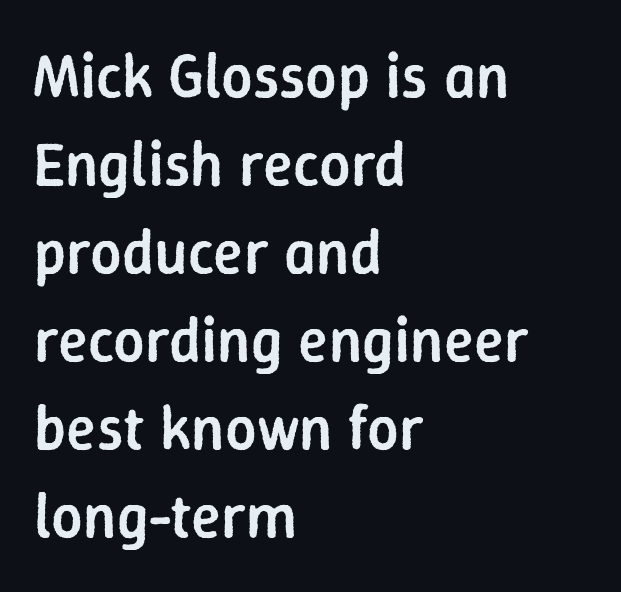
The image shows 62 px semibold sans-serif type, upright; set left-aligned, normal line spacing (1.42x), normal letter spacing, not underlined; low stroke contrast and a medium x-height.
